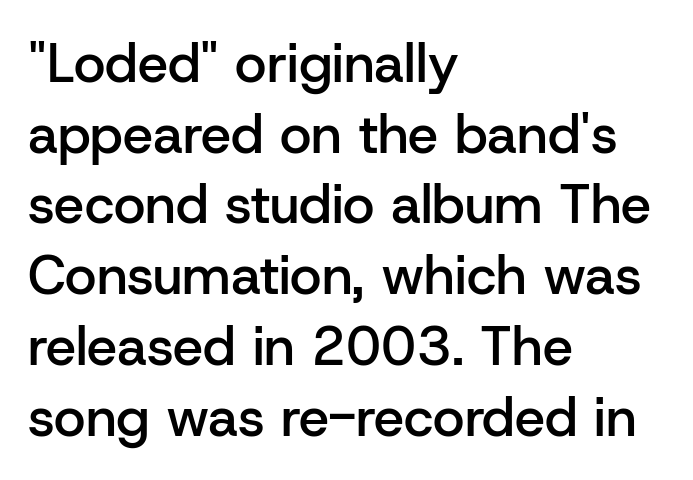
The image shows 54 px semibold sans-serif type, upright; set left-aligned, normal line spacing (1.31x), normal letter spacing, not underlined; low stroke contrast and a medium x-height.
